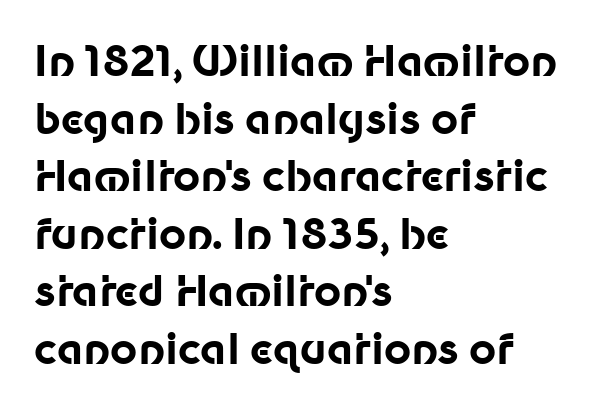
{"serif": "no", "italic": "no", "bold": "yes", "weight": "bold", "width": "normal", "stroke_contrast": "low", "x_height": "medium", "monospaced": "no", "underline": "no", "align": "left", "line_spacing": "normal", "line_spacing_ratio": 1.37, "letter_spacing": "normal", "letter_spacing_em": 0.0, "glyph_px": 42}
